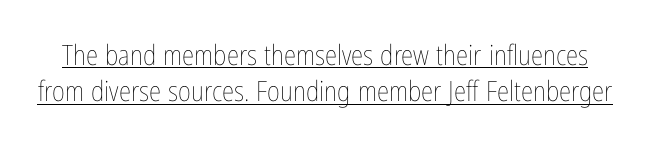
The image shows 28 px thin, condensed type, upright; set normal line spacing (1.29x), normal letter spacing, underlined; low stroke contrast and a medium x-height.
